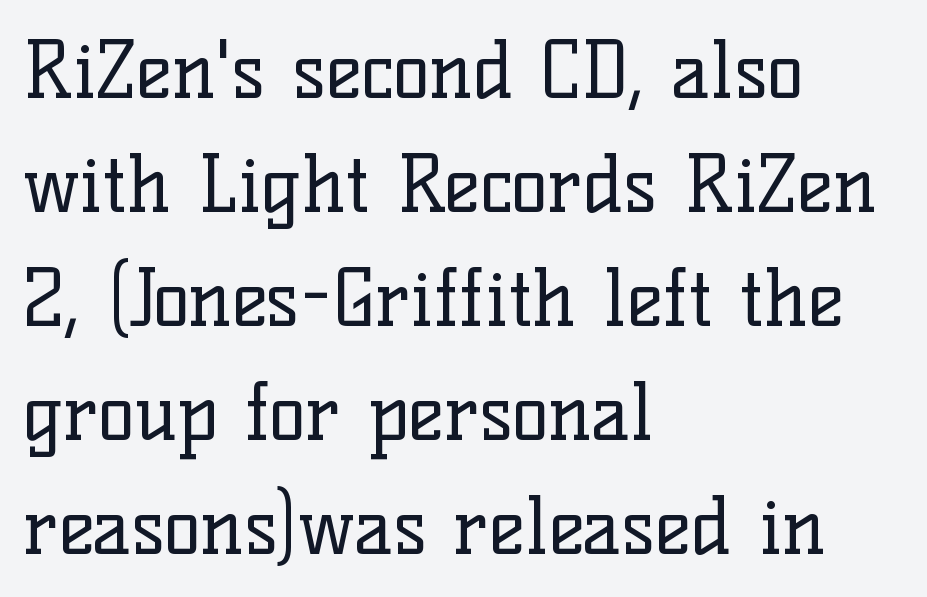
The image shows 77 px regular-weight serif type, upright; set left-aligned, normal line spacing (1.48x), normal letter spacing, not underlined; low stroke contrast and a medium x-height.
